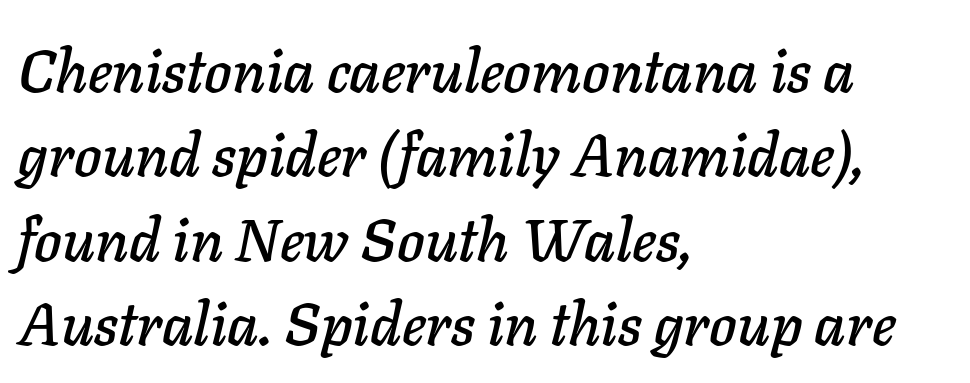
The image shows 59 px text type, italic (leaning right); set left-aligned, normal line spacing (1.43x), normal letter spacing, not underlined; low stroke contrast and a medium x-height.
